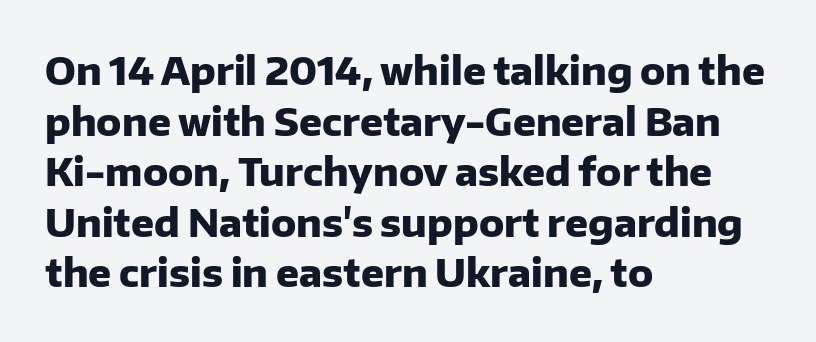
The image shows 38 px heavy sans-serif type, upright; set left-aligned, normal line spacing (1.33x), normal letter spacing, not underlined; low stroke contrast and a medium x-height.
